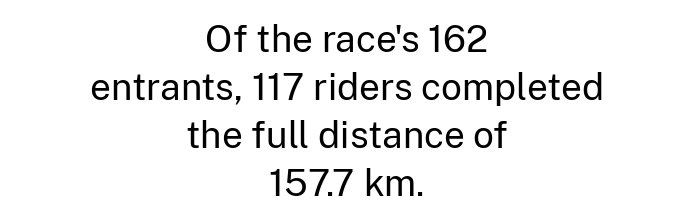
Q: Is the text bold? A: No.
Q: Is the text italic (slanted)? A: No, it is upright.
Q: Is the typeface a serif or a sans-serif typeface? A: Sans-serif.
Q: Is the text underlined? A: No.
Q: How is the paragraph aligned? A: Centered.
Q: Is the spacing between letters normal or unusually wide? A: Normal.
Q: Is the spacing between lines tight, normal or loose? A: Normal.
Q: Width (condensed, normal, or wide)? A: Normal.
Q: Stroke contrast? A: Low.
Q: x-height? A: Medium.
Q: Monospaced? A: No.
